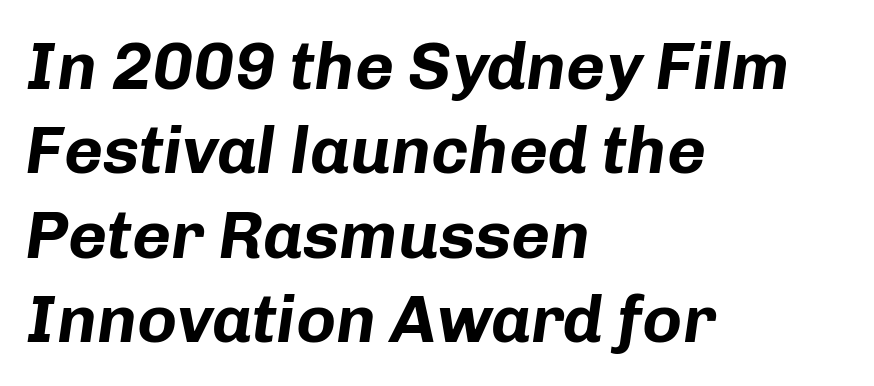
The image shows 67 px bold type, italic (leaning right); set left-aligned, normal line spacing (1.26x), normal letter spacing, not underlined; low stroke contrast and a medium x-height.
